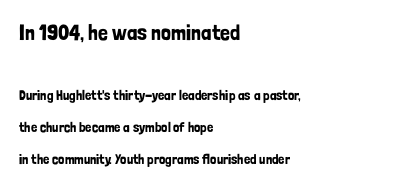
{"italic": "no", "underline": "no", "align": "left", "line_spacing": "loose", "line_spacing_ratio": 2.26, "letter_spacing": "normal", "letter_spacing_em": 0.0, "larger_block": "first", "size_ratio": 1.57, "glyph_px": 22}
